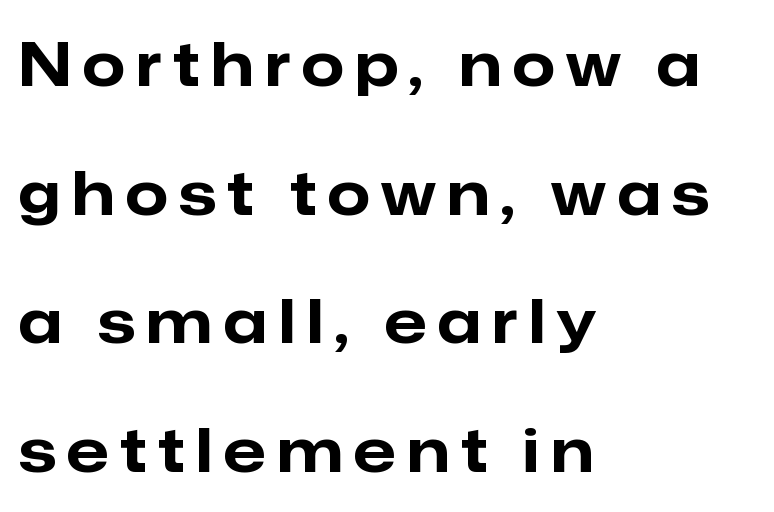
The glyphs in this specimen are sans serif. Lines of text with bare space underneath. Thick stems and heavy bowls — unmistakably bold. The letters stand upright; this is a roman face. Airy leading. The passage is arranged the way most books set body copy — flush left.
